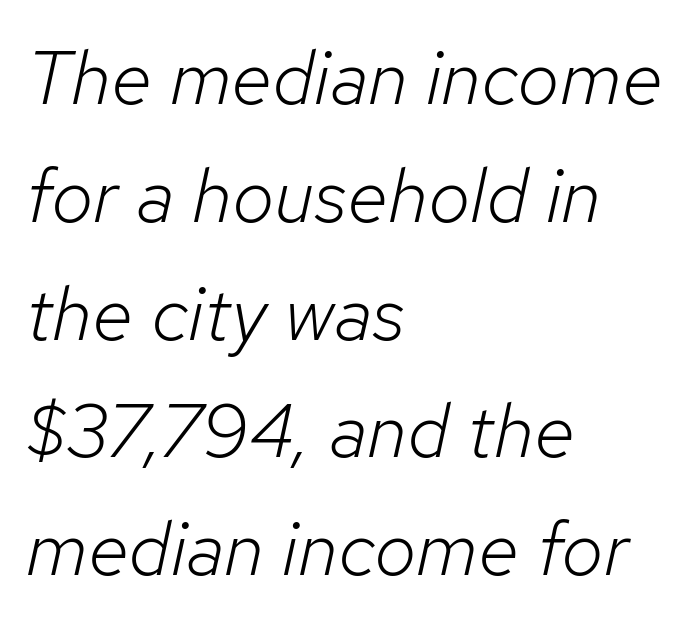
Q: Is the text bold? A: No.
Q: Is the text italic (slanted)? A: Yes, it leans right by about 12 degrees.
Q: Is the text underlined? A: No.
Q: How is the paragraph aligned? A: Left-aligned.
Q: Is the spacing between letters normal or unusually wide? A: Normal.
Q: Is the spacing between lines tight, normal or loose? A: Normal.
Q: Width (condensed, normal, or wide)? A: Normal.
Q: Stroke contrast? A: Low.
Q: x-height? A: Medium.
Q: Monospaced? A: No.
